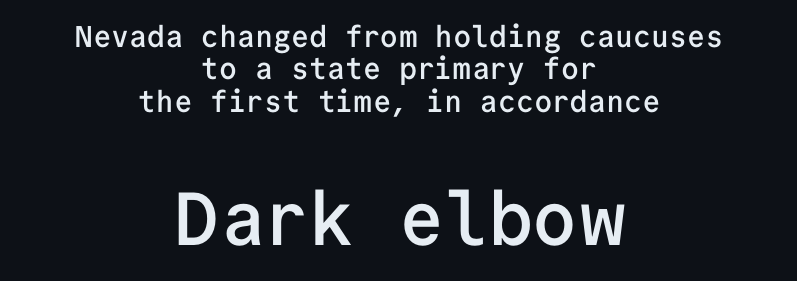
{"serif": "no", "italic": "no", "bold": "semi", "weight": "semibold", "width": "normal", "stroke_contrast": "low", "x_height": "medium", "monospaced": "yes", "underline": "no", "align": "center", "line_spacing": "tight", "line_spacing_ratio": 1.08, "letter_spacing": "normal", "letter_spacing_em": 0.0, "larger_block": "second", "size_ratio": 2.5, "glyph_px": 75}
